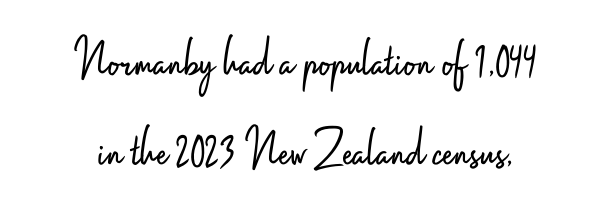
The image shows 57 px light, condensed sans-serif type; set normal line spacing (1.58x), normal letter spacing, not underlined; low stroke contrast and a small x-height.
